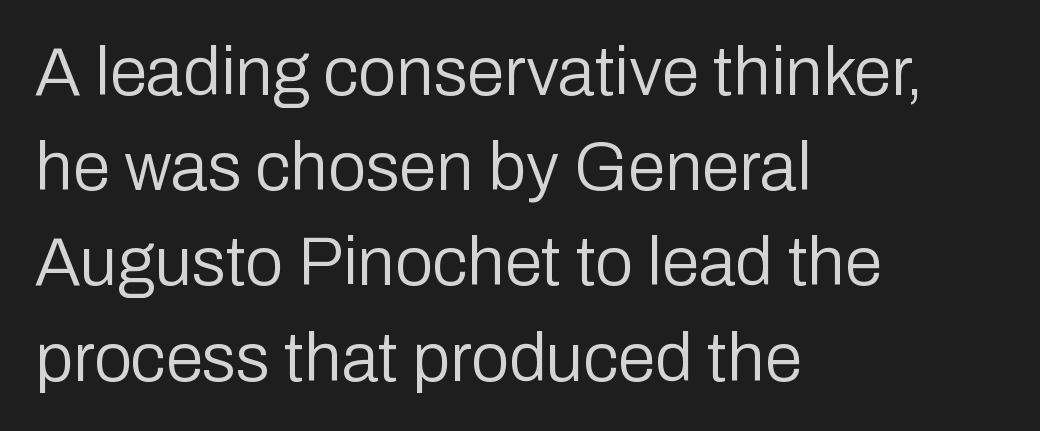
Q: Is the text bold? A: No.
Q: Is the text italic (slanted)? A: No, it is upright.
Q: Is the typeface a serif or a sans-serif typeface? A: Sans-serif.
Q: Is the text underlined? A: No.
Q: How is the paragraph aligned? A: Left-aligned.
Q: Is the spacing between letters normal or unusually wide? A: Normal.
Q: Is the spacing between lines tight, normal or loose? A: Normal.
Q: Width (condensed, normal, or wide)? A: Normal.
Q: Stroke contrast? A: Low.
Q: x-height? A: Medium.
Q: Monospaced? A: No.
